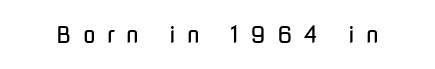
The strip under each line holds only bare page. Display-style spreading of the glyphs; the letterfit is very open. Ascenders rise straight up at ninety degrees. Bold? No — there's no thickening of the strokes.
